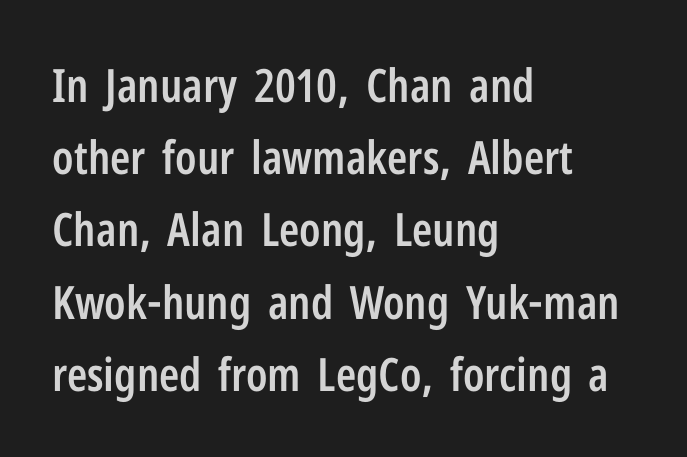
Q: Is the text bold? A: Semi-bold.
Q: Is the text italic (slanted)? A: No, it is upright.
Q: Is the typeface a serif or a sans-serif typeface? A: Sans-serif.
Q: Is the text underlined? A: No.
Q: How is the paragraph aligned? A: Left-aligned.
Q: Is the spacing between letters normal or unusually wide? A: Normal.
Q: Is the spacing between lines tight, normal or loose? A: Normal.
Q: Width (condensed, normal, or wide)? A: Condensed.
Q: Stroke contrast? A: Low.
Q: x-height? A: Medium.
Q: Monospaced? A: No.
